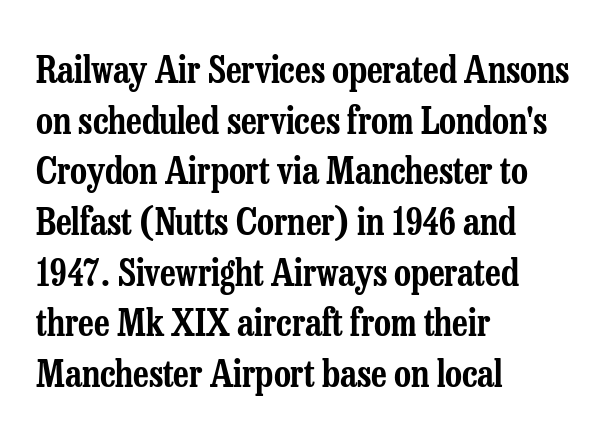
The image shows 37 px condensed serif type, upright; set left-aligned, normal line spacing (1.37x), normal letter spacing, not underlined; low stroke contrast and a medium x-height.
